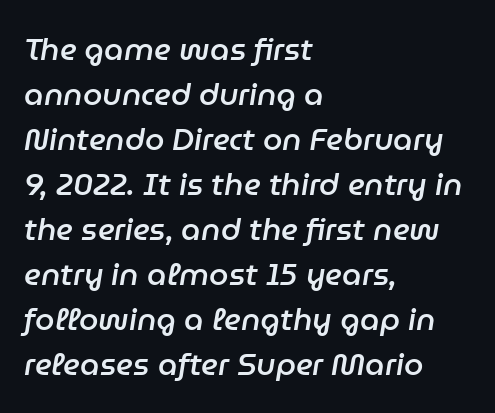
Q: Is the text bold? A: Semi-bold.
Q: Is the text italic (slanted)? A: Yes, it leans right by about 9 degrees.
Q: Is the text underlined? A: No.
Q: How is the paragraph aligned? A: Left-aligned.
Q: Is the spacing between letters normal or unusually wide? A: Normal.
Q: Is the spacing between lines tight, normal or loose? A: Normal.
Q: Width (condensed, normal, or wide)? A: Normal.
Q: Stroke contrast? A: Low.
Q: x-height? A: Medium.
Q: Monospaced? A: No.
